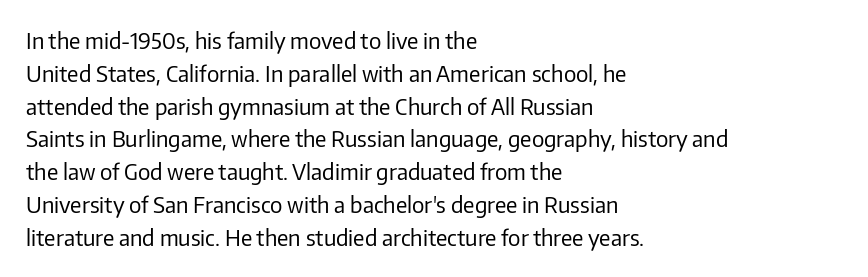
The image shows 22 px text type, upright; set left-aligned, normal line spacing (1.49x), normal letter spacing, not underlined.
